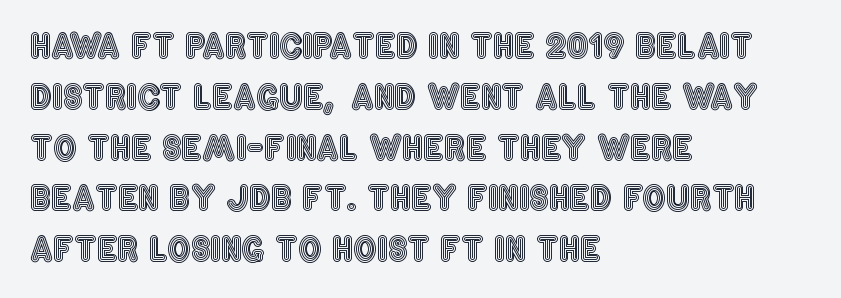
Think of a printed novel: that variable character pitch is what you see here. Is there any slant? The stems are plumb. Inter-character spacing is left at the font's built-in metrics. Which margin do the lines hug? The left one — the right edge is uneven. Lines of text with bare space underneath.
